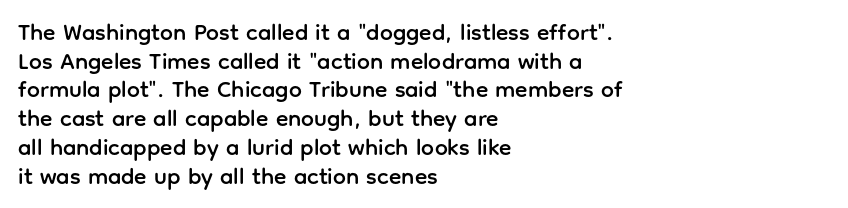
{"italic": "no", "underline": "no", "align": "left", "line_spacing": "normal", "line_spacing_ratio": 1.25, "letter_spacing": "normal", "letter_spacing_em": 0.0, "glyph_px": 23}
